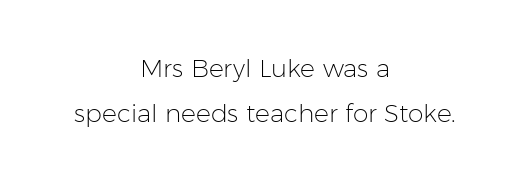
The image shows 25 px text type, upright; set centered, line spacing 1.82x, normal letter spacing, not underlined.
